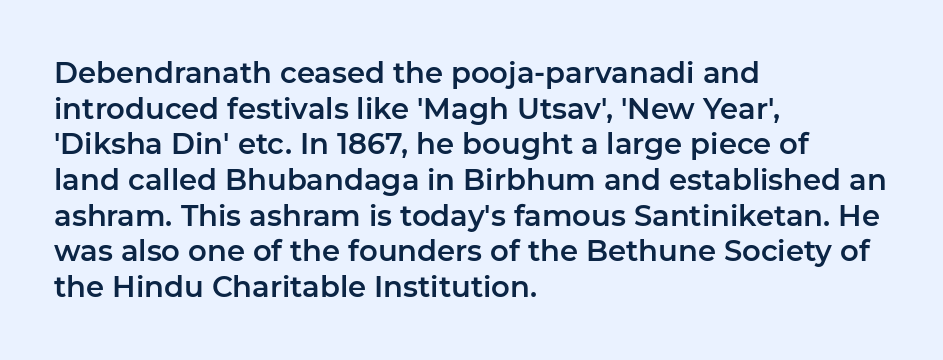
Q: Is the text italic (slanted)? A: No, it is upright.
Q: Is the typeface a serif or a sans-serif typeface? A: Sans-serif.
Q: Is the text underlined? A: No.
Q: How is the paragraph aligned? A: Left-aligned.
Q: Is the spacing between letters normal or unusually wide? A: Normal.
Q: Width (condensed, normal, or wide)? A: Normal.
Q: Stroke contrast? A: Low.
Q: x-height? A: Medium.
Q: Monospaced? A: No.
